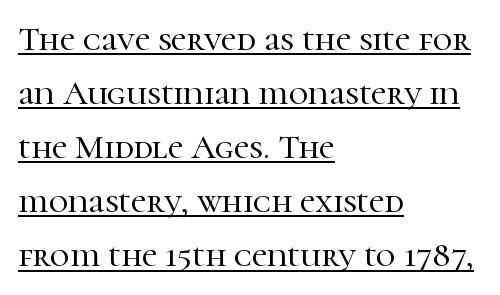
{"serif": "yes", "italic": "no", "width": "normal", "stroke_contrast": "high", "x_height": "medium", "monospaced": "no", "underline": "yes", "align": "left", "line_spacing": "normal", "line_spacing_ratio": 1.59, "letter_spacing": "normal", "letter_spacing_em": 0.0, "glyph_px": 34}
